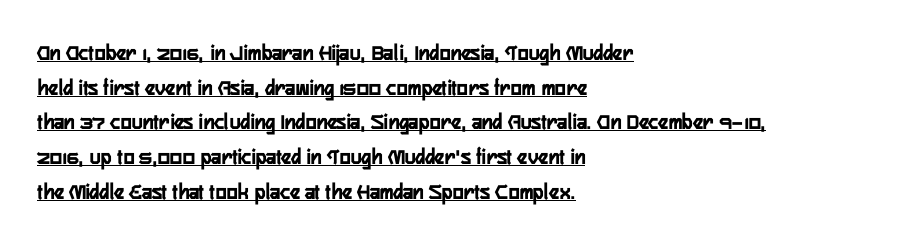
{"italic": "no", "underline": "yes", "align": "left", "line_spacing": "normal", "line_spacing_ratio": 1.51, "letter_spacing": "normal", "letter_spacing_em": 0.0, "glyph_px": 23}
